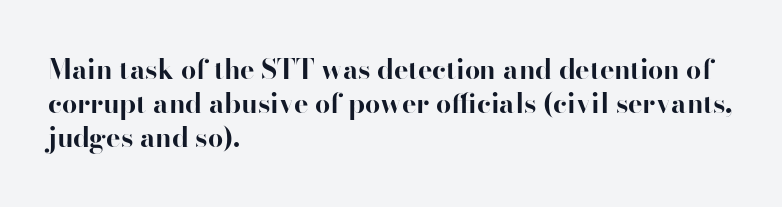
The image shows 27 px bold type, upright; set left-aligned, normal line spacing (1.26x), normal letter spacing, not underlined.
